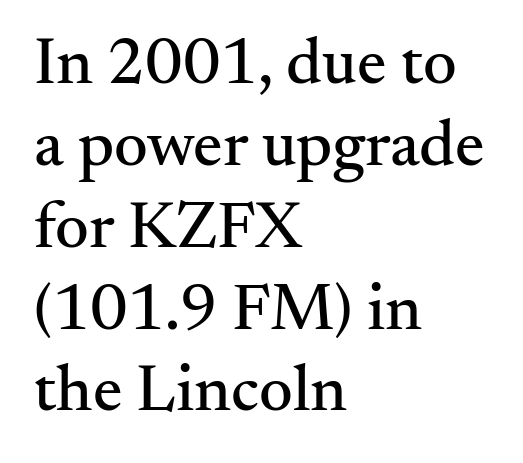
{"serif": "yes", "italic": "no", "width": "normal", "stroke_contrast": "medium", "x_height": "small", "monospaced": "no", "underline": "no", "align": "left", "line_spacing_ratio": 1.24, "letter_spacing": "normal", "letter_spacing_em": 0.0, "glyph_px": 66}
